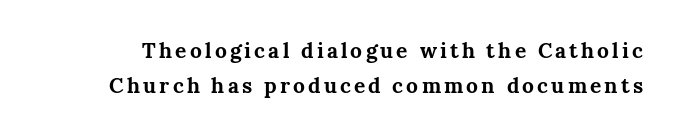
The image shows 21 px bold type, upright; set normal line spacing (1.65x), not underlined.
